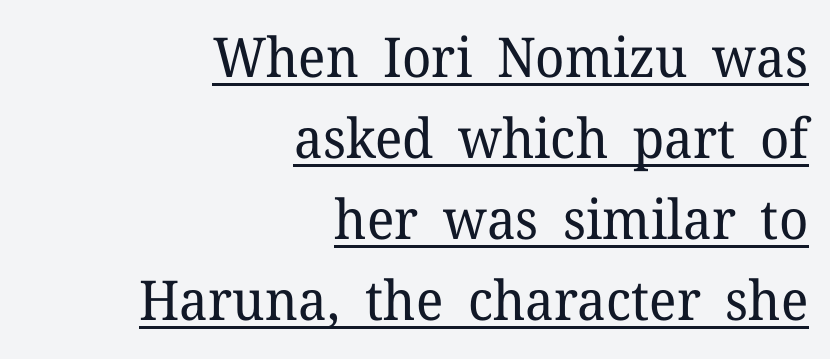
Type style note: has serifs. Stems and bowls with no extra thickness — not bold. If you drew a line through each stem, it would be perfectly vertical. The text block is weighted toward the right margin, trailing off unevenly leftward.
